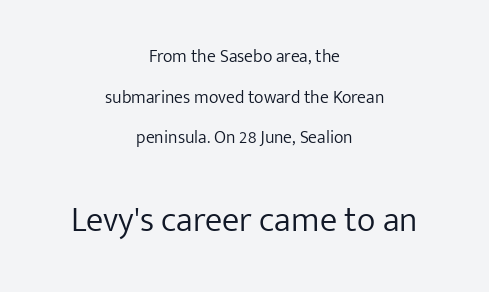
The image shows 35 px light sans-serif type, upright; set centered, loose line spacing (2.26x), normal letter spacing, not underlined; the second (bottom) block is 1.94x larger; low stroke contrast and a medium x-height.
